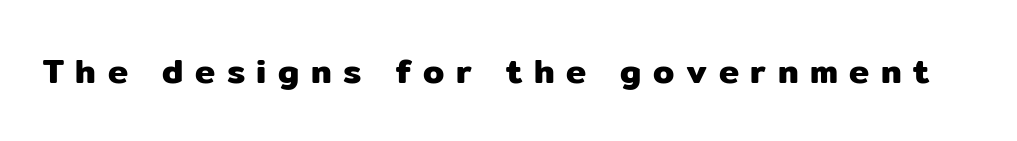
{"serif": "no", "italic": "no", "width": "normal", "stroke_contrast": "low", "x_height": "medium", "monospaced": "no", "underline": "no", "letter_spacing": "wide", "letter_spacing_em": 0.34, "glyph_px": 34}
